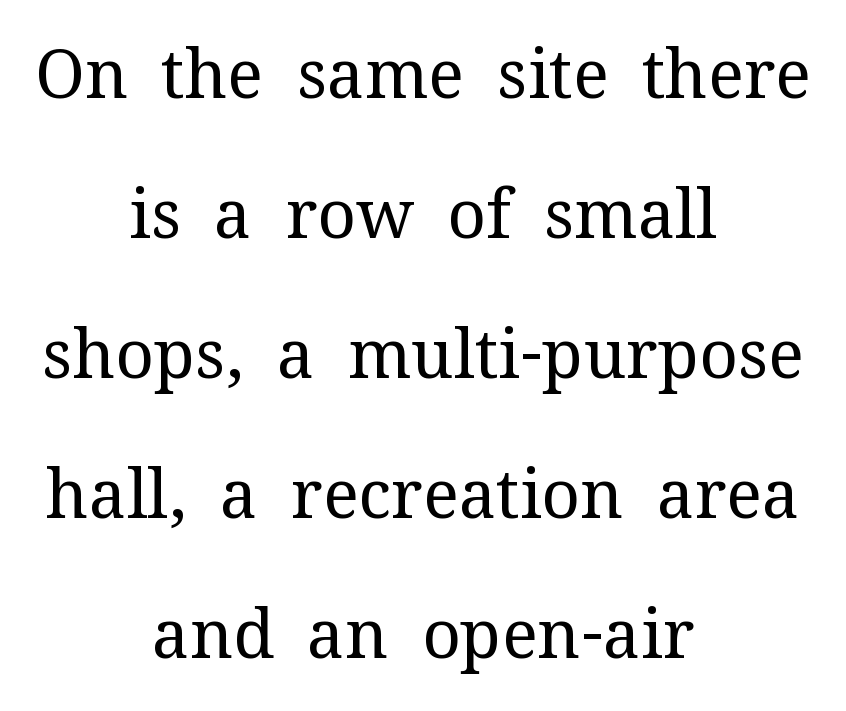
{"serif": "yes", "italic": "no", "bold": "no", "weight": "regular", "width": "normal", "stroke_contrast": "medium", "x_height": "medium", "monospaced": "no", "underline": "no", "align": "center", "line_spacing": "loose", "line_spacing_ratio": 2.09, "letter_spacing": "normal", "letter_spacing_em": 0.0, "glyph_px": 67}
